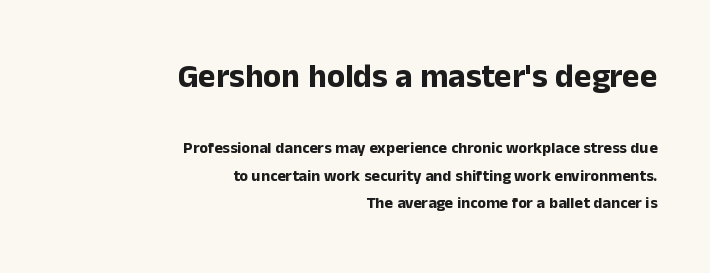
The image shows 33 px bold sans-serif type, upright; set right-aligned, line spacing 1.72x, normal letter spacing, not underlined; the first (top) block is 2.06x larger; low stroke contrast and a medium x-height.
